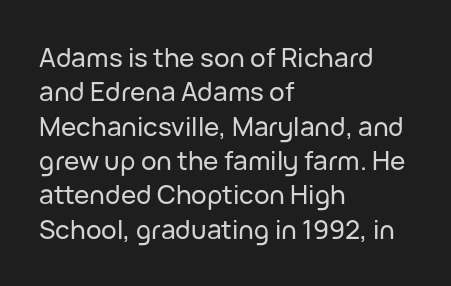
The image shows 26 px text type, upright; set left-aligned, normal line spacing (1.32x), normal letter spacing, not underlined.
